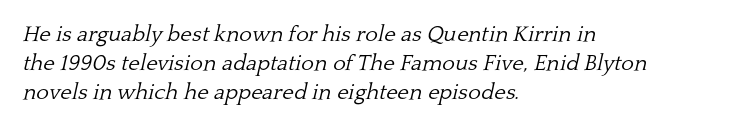
The passage shown has conventional tracking throughout. The weight would be labelled regular, book, light, or lighter still. The rendering anchors every line to the left-hand side. The specimen reads as italic at a glance. The glyphs are unaccompanied by any horizontal stroke below them.
